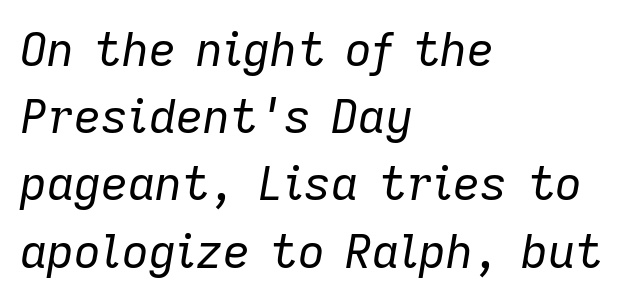
The image shows 47 px regular-weight type, italic (leaning right); set left-aligned, normal line spacing (1.43x), normal letter spacing, not underlined; low stroke contrast and a medium x-height.
